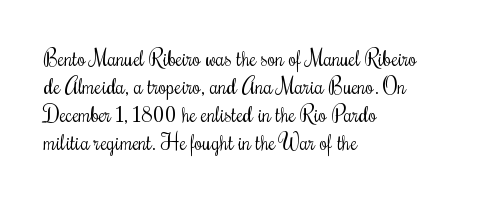
Q: Is the text bold? A: No.
Q: Is the text italic (slanted)? A: Yes.
Q: Is the text underlined? A: No.
Q: How is the paragraph aligned? A: Left-aligned.
Q: Is the spacing between letters normal or unusually wide? A: Normal.
Q: Is the spacing between lines tight, normal or loose? A: Normal.
